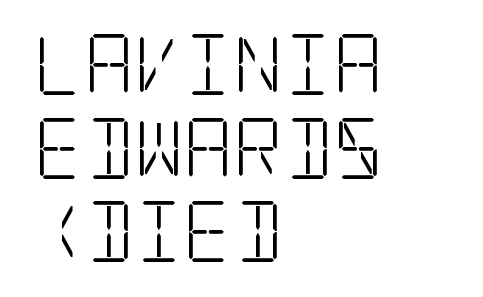
The image shows 61 px light, condensed serif type, upright; set left-aligned, normal line spacing (1.37x), normal letter spacing, not underlined; low stroke contrast and a large x-height.
